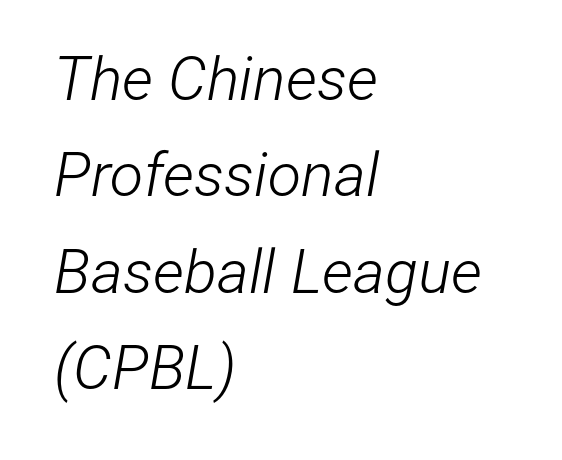
{"italic": "yes", "lean": "right", "slant_degrees": 12, "bold": "no", "weight": "light", "width": "condensed", "stroke_contrast": "low", "x_height": "medium", "monospaced": "no", "underline": "no", "align": "left", "line_spacing": "normal", "line_spacing_ratio": 1.58, "letter_spacing": "normal", "letter_spacing_em": 0.0, "glyph_px": 61}
